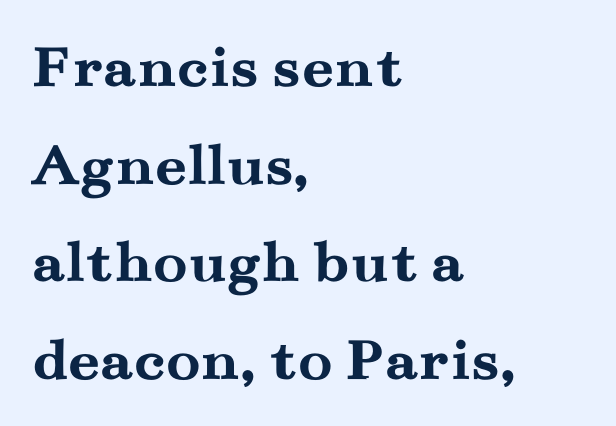
The image shows 63 px semibold, wide serif type, upright; set left-aligned, normal line spacing (1.55x), normal letter spacing, not underlined; medium stroke contrast and a small x-height.
